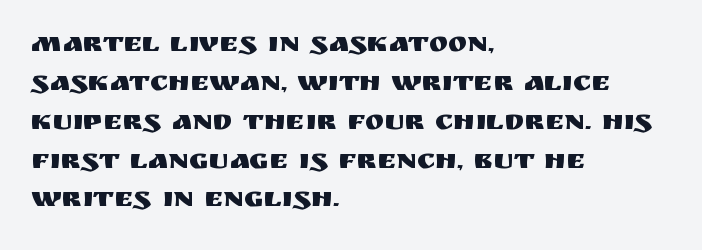
Q: Is the text italic (slanted)? A: No, it is upright.
Q: Is the typeface a serif or a sans-serif typeface? A: Sans-serif.
Q: Is the text underlined? A: No.
Q: How is the paragraph aligned? A: Left-aligned.
Q: Is the spacing between letters normal or unusually wide? A: Normal.
Q: Is the spacing between lines tight, normal or loose? A: Normal.
Q: Width (condensed, normal, or wide)? A: Normal.
Q: Stroke contrast? A: Medium.
Q: x-height? A: Large.
Q: Monospaced? A: No.
